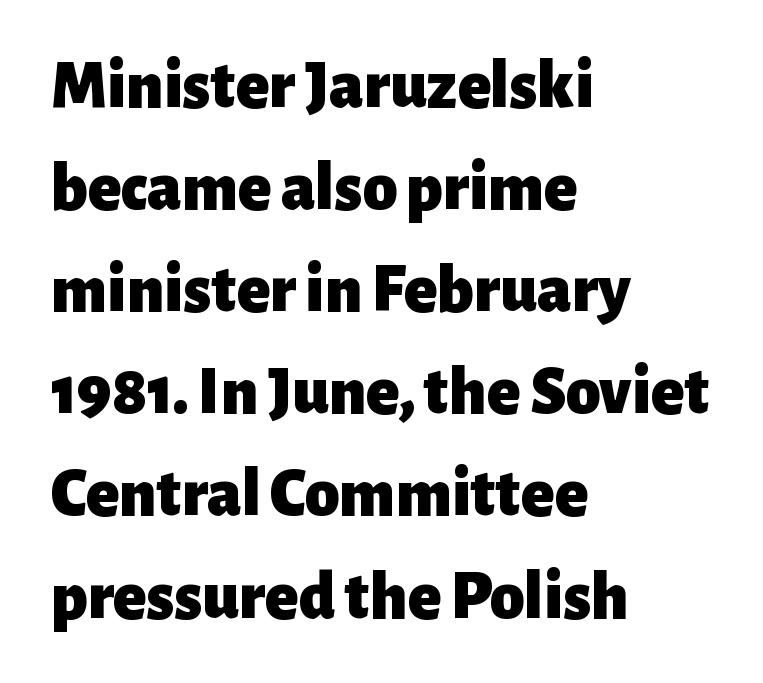
No feet cap the strokes, marking this as sans-serif type. Plain, unruled lines of type. Note the varied advance widths — an 'i' is clearly narrower than an 'm'. Notice how the passage keeps a crisp vertical edge on the left only. If you measured baseline to baseline, you'd find a middling distance.
